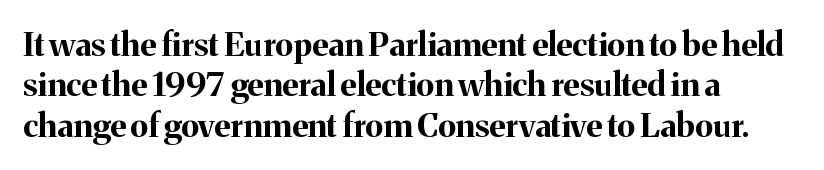
Q: Is the text bold? A: Yes.
Q: Is the text italic (slanted)? A: No, it is upright.
Q: Is the typeface a serif or a sans-serif typeface? A: Serif.
Q: Is the text underlined? A: No.
Q: How is the paragraph aligned? A: Left-aligned.
Q: Is the spacing between letters normal or unusually wide? A: Normal.
Q: Width (condensed, normal, or wide)? A: Normal.
Q: Stroke contrast? A: Medium.
Q: x-height? A: Medium.
Q: Monospaced? A: No.
